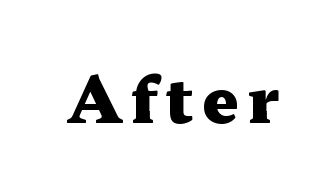
The image shows 64 px heavy, wide serif type, upright; set not underlined; medium stroke contrast and a medium x-height.
